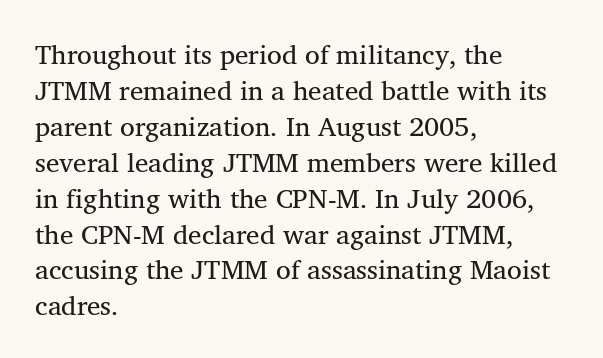
A clean baseline with only descenders dipping below it. The letters stand upright; this is a roman face. The letterforms sit shoulder to shoulder at normal distance. The compositor pushed each line to the left boundary.
